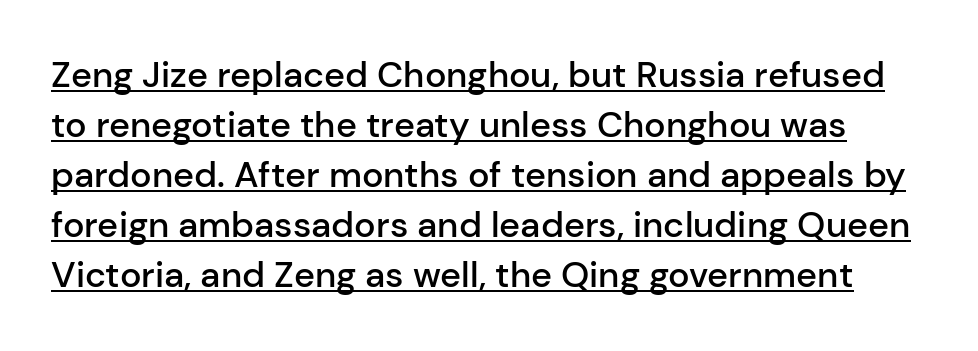
The designer went with a sans here, leaving each stem footless. Quick note: not italic, upright. Somebody hit Ctrl+U on this one — the words are underlined. Think of a printed novel: that variable character pitch is what you see here.
